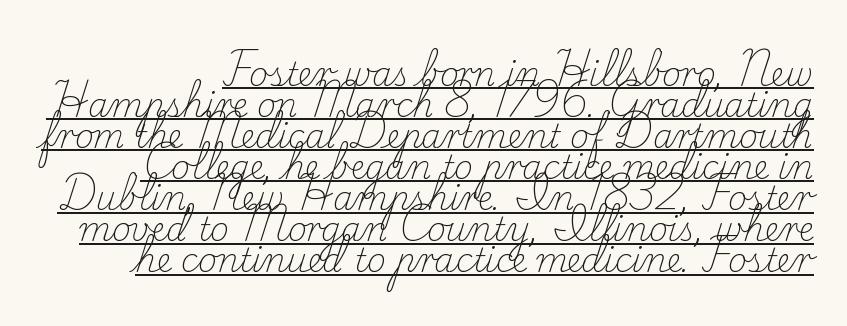
The line texture is even and compact thanks to regular tracking. Baseline-to-baseline distance is barely more than the letter height. The face used here is proportionally spaced, like ordinary book or web type. Nothing heavy about these letters — not bold at all. This sample carries an underscore along the baseline area.
